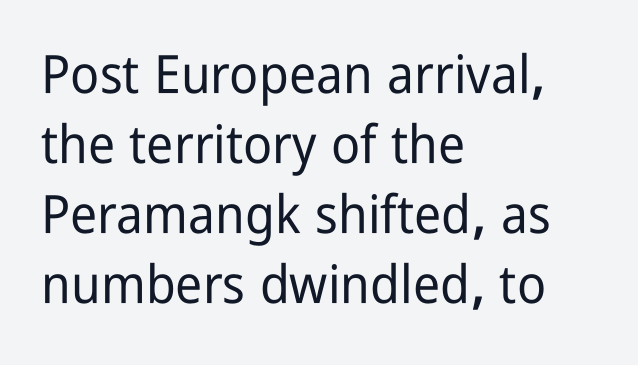
{"serif": "no", "italic": "no", "width": "condensed", "stroke_contrast": "low", "x_height": "medium", "monospaced": "no", "underline": "no", "align": "left", "line_spacing": "normal", "line_spacing_ratio": 1.32, "letter_spacing": "normal", "letter_spacing_em": 0.0, "glyph_px": 53}
